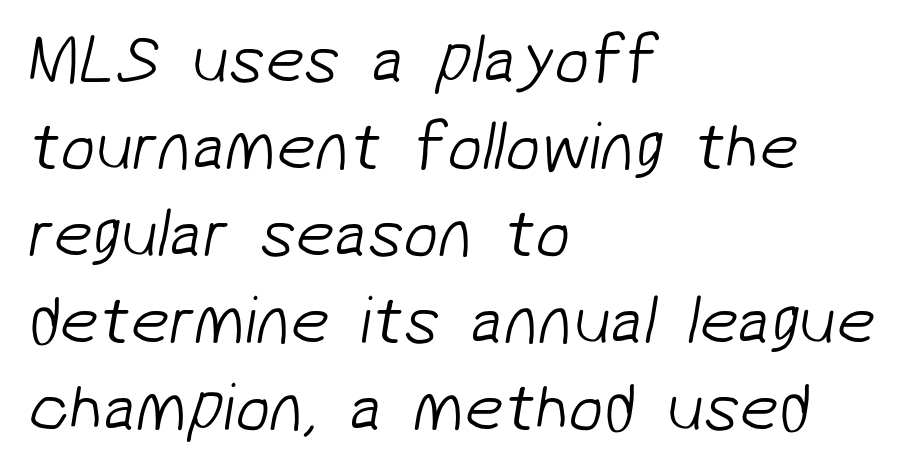
The image shows 69 px light sans-serif type; set left-aligned, normal line spacing (1.26x), normal letter spacing, not underlined; low stroke contrast and a medium x-height.
